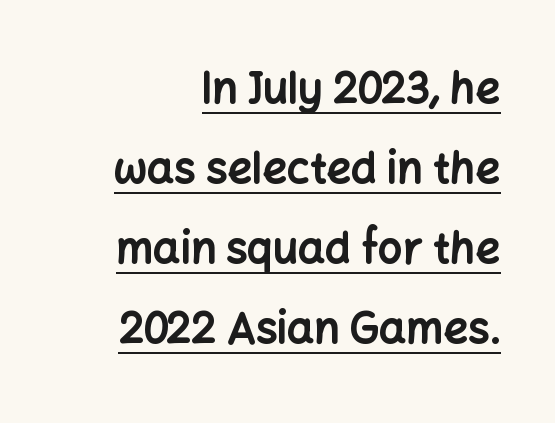
The rag falls on the left side of this text block. The rendering uses natural spacing where letterforms have individual widths. Emphasis is given by a line drawn under the lettering. The typography opts for an upright posture over an oblique one.
